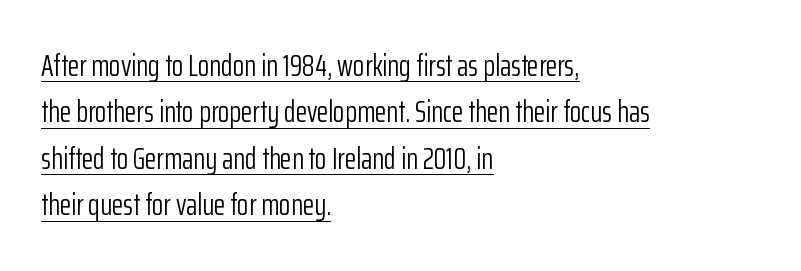
No extra ink here — the face is not bold. The letters carry no serifs — their stems end cleanly without finishing strokes. The setting favours the left margin, as ordinary paragraphs usually do. The face used here appears with an underline applied. The specimen reads as upright at a glance. Regarding leading, the lines here are spaced in the standard way.
